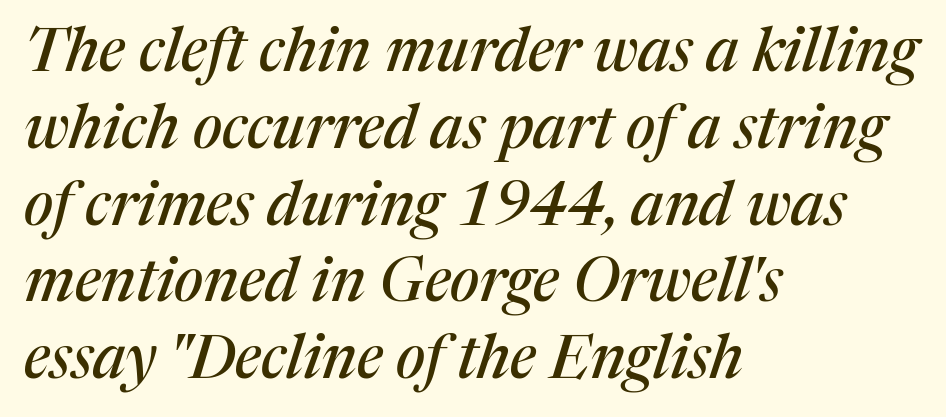
Q: Is the text italic (slanted)? A: Yes, it leans right by about 17 degrees.
Q: Is the typeface a serif or a sans-serif typeface? A: Serif.
Q: Is the text underlined? A: No.
Q: How is the paragraph aligned? A: Left-aligned.
Q: Is the spacing between letters normal or unusually wide? A: Normal.
Q: Is the spacing between lines tight, normal or loose? A: Normal.
Q: Width (condensed, normal, or wide)? A: Normal.
Q: Stroke contrast? A: Medium.
Q: x-height? A: Medium.
Q: Monospaced? A: No.
